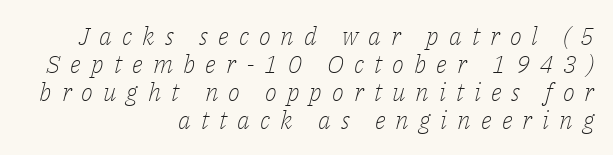
Q: Is the text bold? A: No.
Q: Is the text italic (slanted)? A: Yes, it leans right by about 14 degrees.
Q: Is the text underlined? A: No.
Q: How is the paragraph aligned? A: Right-aligned.
Q: Is the spacing between letters normal or unusually wide? A: Unusually wide.
Q: Is the spacing between lines tight, normal or loose? A: Tight.
